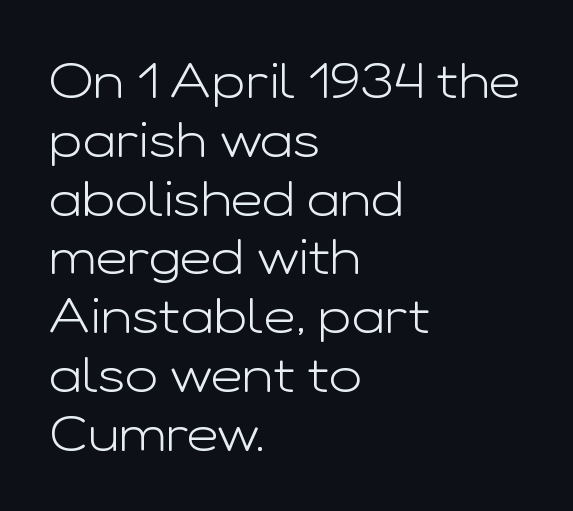
Q: Is the text bold? A: No.
Q: Is the text italic (slanted)? A: No, it is upright.
Q: Is the typeface a serif or a sans-serif typeface? A: Sans-serif.
Q: Is the text underlined? A: No.
Q: How is the paragraph aligned? A: Left-aligned.
Q: Is the spacing between letters normal or unusually wide? A: Normal.
Q: Width (condensed, normal, or wide)? A: Wide.
Q: Stroke contrast? A: Low.
Q: x-height? A: Medium.
Q: Monospaced? A: No.
